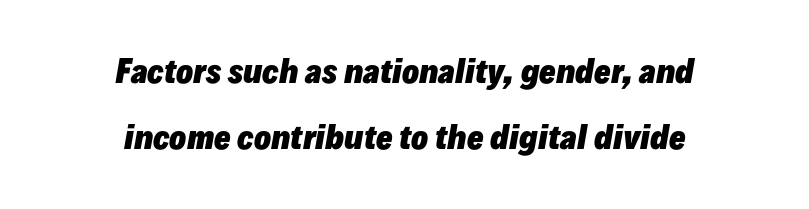
Q: Is the text bold? A: Yes.
Q: Is the text italic (slanted)? A: Yes, it leans right by about 10 degrees.
Q: Is the text underlined? A: No.
Q: How is the paragraph aligned? A: Centered.
Q: Is the spacing between letters normal or unusually wide? A: Normal.
Q: Is the spacing between lines tight, normal or loose? A: Loose.
Q: Width (condensed, normal, or wide)? A: Normal.
Q: Stroke contrast? A: Low.
Q: x-height? A: Medium.
Q: Monospaced? A: No.
